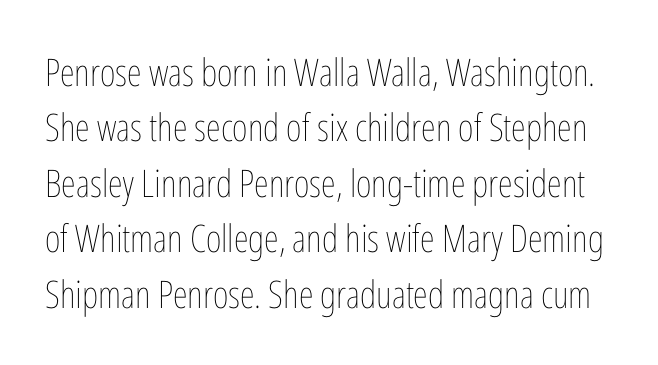
The image shows 38 px thin, condensed type, upright; set normal line spacing (1.46x), normal letter spacing, not underlined; low stroke contrast and a medium x-height.
